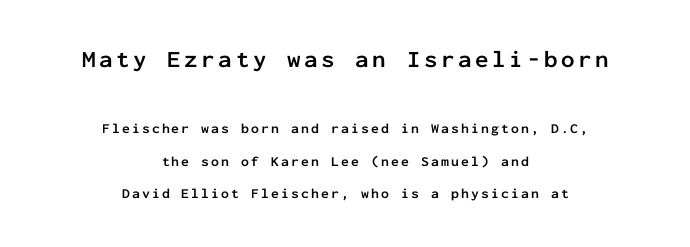
The image shows 24 px bold type, upright; set centered, loose line spacing (2.3x), not underlined; the first (top) block is 1.71x larger.
